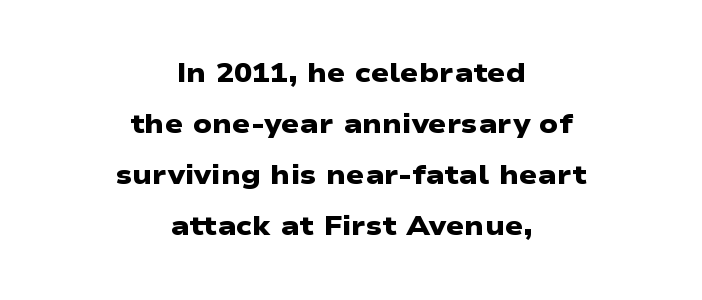
Q: Is the text bold? A: Yes.
Q: Is the text underlined? A: No.
Q: How is the paragraph aligned? A: Centered.
Q: Is the spacing between letters normal or unusually wide? A: Normal.
